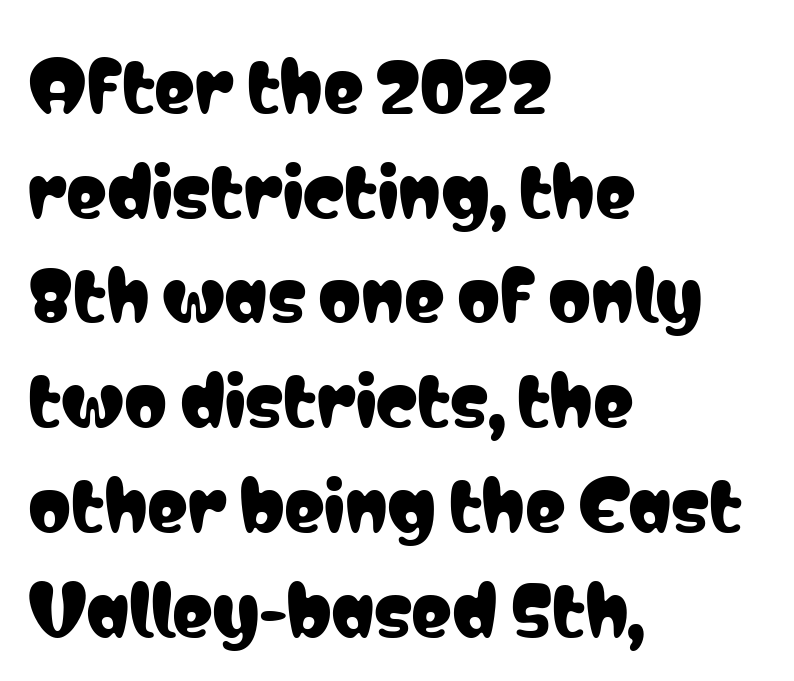
Q: Is the text italic (slanted)? A: No, it is upright.
Q: Is the typeface a serif or a sans-serif typeface? A: Sans-serif.
Q: Is the text underlined? A: No.
Q: How is the paragraph aligned? A: Left-aligned.
Q: Is the spacing between letters normal or unusually wide? A: Normal.
Q: Is the spacing between lines tight, normal or loose? A: Normal.
Q: Width (condensed, normal, or wide)? A: Condensed.
Q: Stroke contrast? A: Low.
Q: x-height? A: Medium.
Q: Monospaced? A: No.
